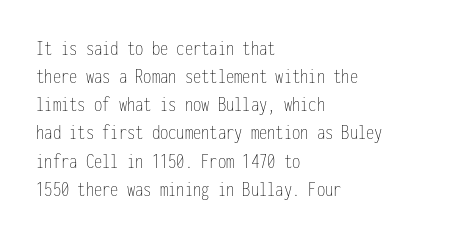
Normally led — the rows are evenly, conventionally spaced. Underlining? Definitely not there. The axis of the letterforms is exactly vertical. The passage is arranged the way most books set body copy — flush left. Default kerning and tracking; the words read as compact shapes.
